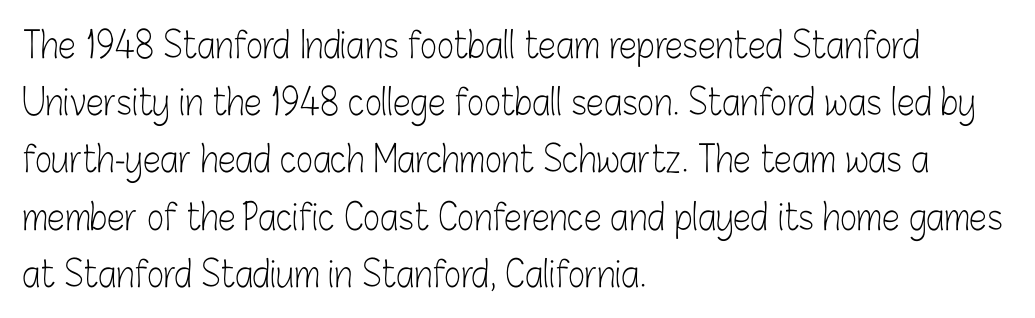
The font's upright variant was chosen for this text. Interline gaps are of average width in this sample. Here the designer chose a conventional face with non-uniform glyph widths. Unmarked baselines from the first word to the last. Vertical stems look standard width or narrower in stroke. Nothing sits at the stroke ends, so this counts as sans-serif.
